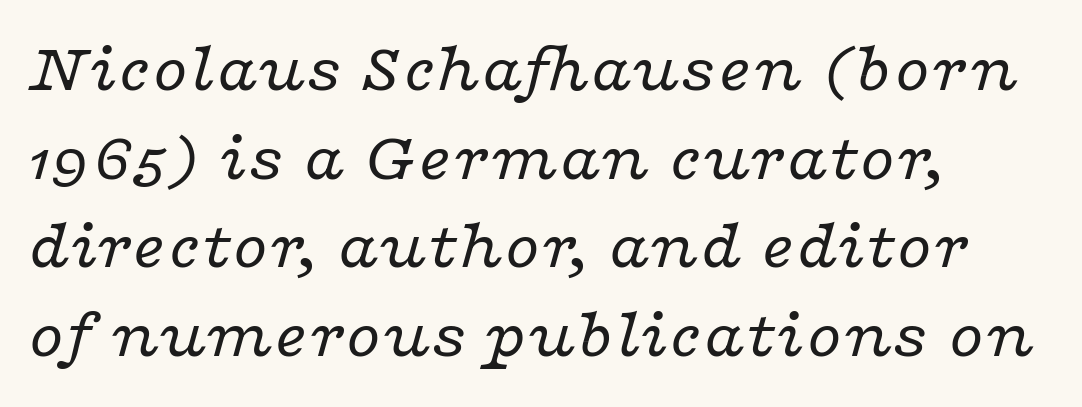
Q: Is the text bold? A: No.
Q: Is the text italic (slanted)? A: Yes, it leans right by about 16 degrees.
Q: Is the typeface a serif or a sans-serif typeface? A: Serif.
Q: Is the text underlined? A: No.
Q: How is the paragraph aligned? A: Left-aligned.
Q: Is the spacing between letters normal or unusually wide? A: Normal.
Q: Is the spacing between lines tight, normal or loose? A: Normal.
Q: Width (condensed, normal, or wide)? A: Wide.
Q: Stroke contrast? A: Low.
Q: x-height? A: Medium.
Q: Monospaced? A: No.
